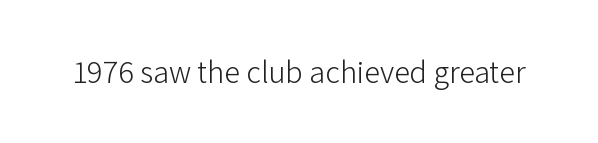
The face used here is a sans, in the tradition of grotesques and geometrics. These lines are rendered in a variable-pitch font. This rendering features lettering with no underline. Standard letterfit; no display-style spreading of the glyphs. The passage shown is not bold in any degree.
